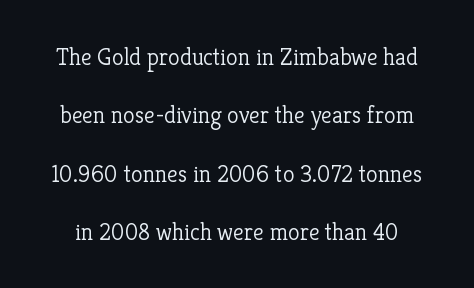
The image shows 24 px text type, upright; set loose line spacing (2.43x), normal letter spacing, not underlined.
